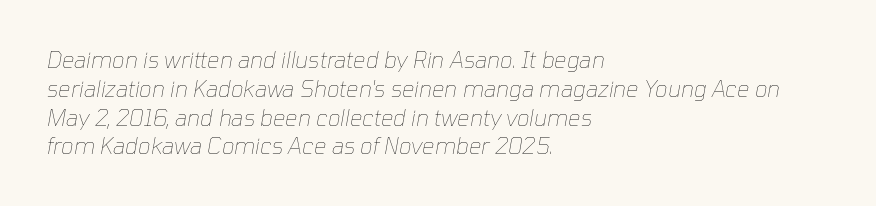
{"italic": "yes", "lean": "right", "slant_degrees": 10, "bold": "no", "underline": "no", "align": "left", "line_spacing": "normal", "line_spacing_ratio": 1.31, "letter_spacing": "normal", "letter_spacing_em": 0.0, "glyph_px": 22}
